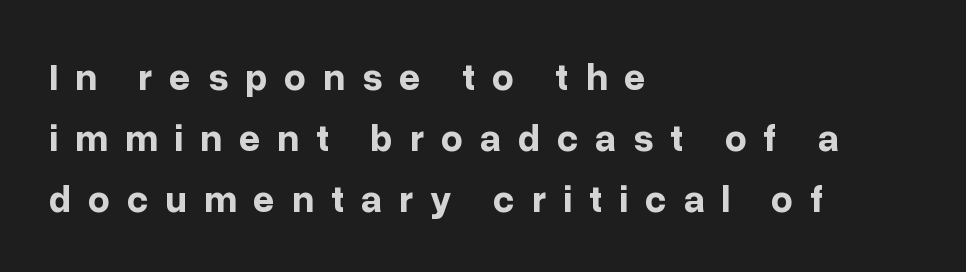
Q: Is the text bold? A: Yes.
Q: Is the text italic (slanted)? A: No, it is upright.
Q: Is the typeface a serif or a sans-serif typeface? A: Sans-serif.
Q: Is the text underlined? A: No.
Q: How is the paragraph aligned? A: Left-aligned.
Q: Is the spacing between letters normal or unusually wide? A: Unusually wide.
Q: Is the spacing between lines tight, normal or loose? A: Normal.
Q: Width (condensed, normal, or wide)? A: Normal.
Q: Stroke contrast? A: Low.
Q: x-height? A: Medium.
Q: Monospaced? A: No.
